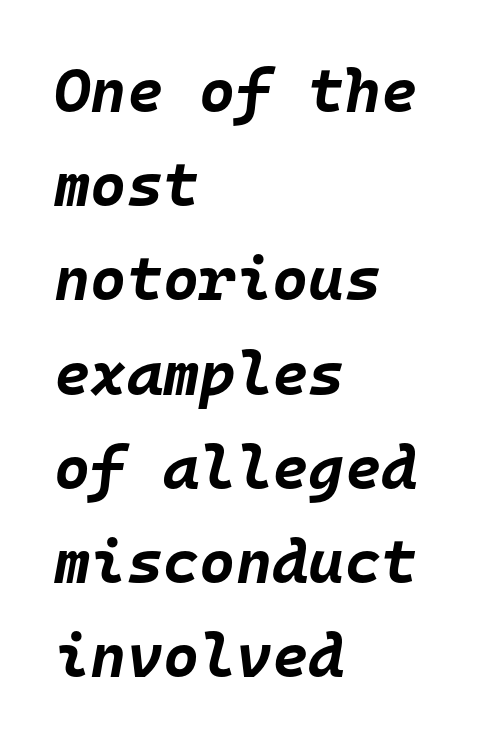
Type without underlining. A typesetter would call this monospace, since all characters share one set width. Honestly, the letter spacing is just normal — you wouldn't notice it. The paragraph has a hard left edge and a soft right edge. On the weight axis this lands at bold, roughly 700.
